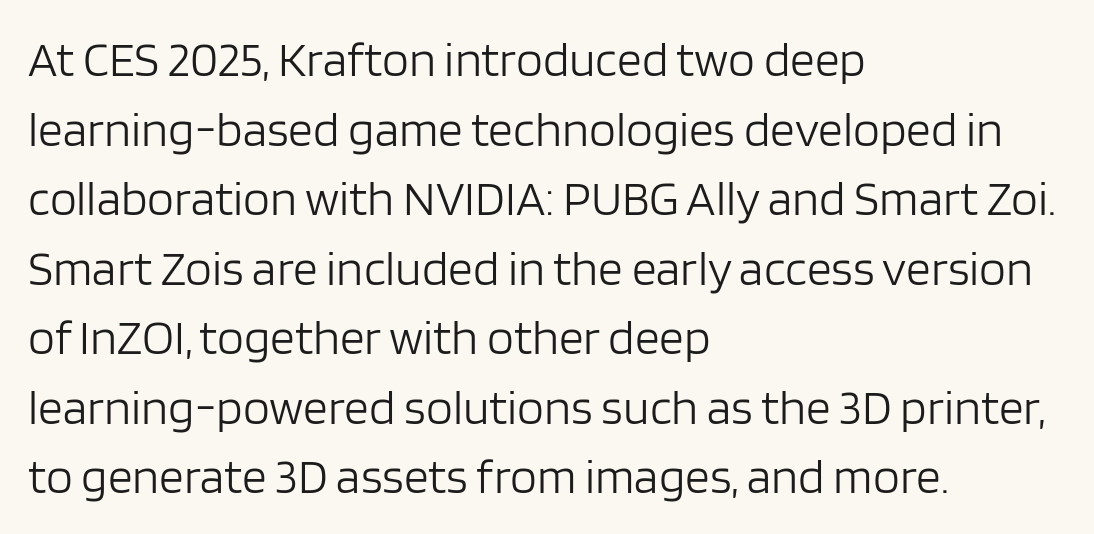
{"serif": "no", "italic": "no", "bold": "no", "weight": "light", "width": "normal", "stroke_contrast": "low", "x_height": "large", "monospaced": "no", "underline": "no", "align": "left", "line_spacing": "normal", "line_spacing_ratio": 1.42, "letter_spacing": "normal", "letter_spacing_em": 0.0, "glyph_px": 49}
